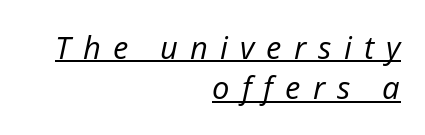
The image shows 31 px regular-weight type, italic (leaning right); set right-aligned, normal line spacing (1.3x), unusually wide letter spacing (+0.39 em), underlined; low stroke contrast and a medium x-height.
